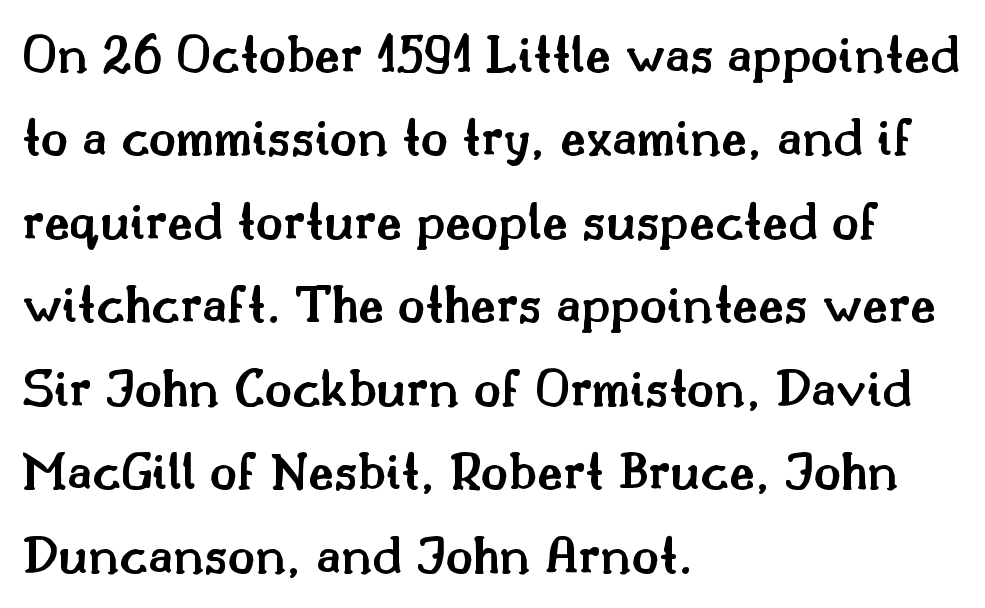
{"serif": "yes", "italic": "no", "bold": "semi", "weight": "semibold", "width": "normal", "stroke_contrast": "medium", "x_height": "small", "monospaced": "no", "underline": "no", "align": "left", "line_spacing": "normal", "line_spacing_ratio": 1.49, "letter_spacing": "normal", "letter_spacing_em": 0.0, "glyph_px": 56}
